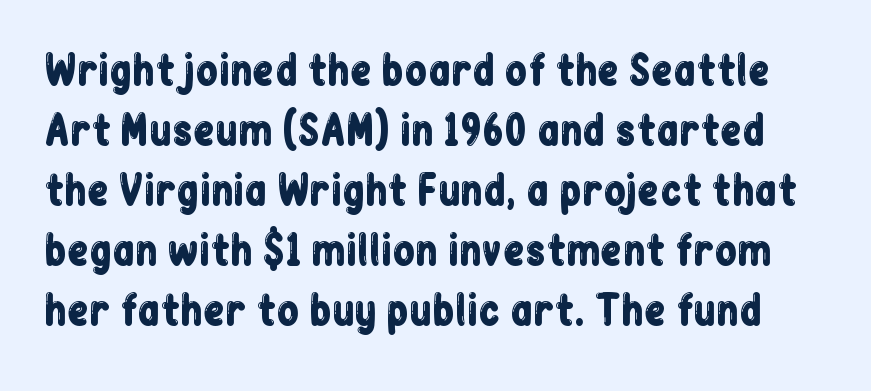
Q: Is the text italic (slanted)? A: No, it is upright.
Q: Is the typeface a serif or a sans-serif typeface? A: Sans-serif.
Q: Is the text underlined? A: No.
Q: Is the spacing between letters normal or unusually wide? A: Normal.
Q: Is the spacing between lines tight, normal or loose? A: Normal.
Q: Width (condensed, normal, or wide)? A: Condensed.
Q: Stroke contrast? A: Low.
Q: x-height? A: Medium.
Q: Monospaced? A: No.
